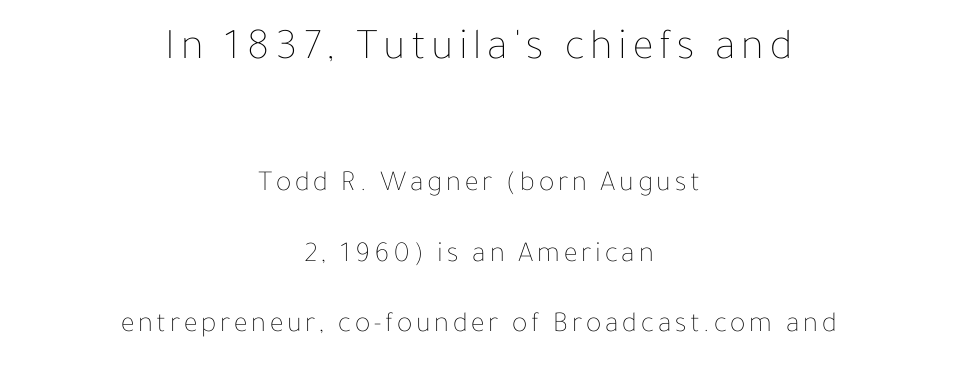
Q: Is the text bold? A: No.
Q: Is the text italic (slanted)? A: No, it is upright.
Q: Is the text underlined? A: No.
Q: How is the paragraph aligned? A: Centered.
Q: Is the spacing between lines tight, normal or loose? A: Loose.
Q: Which block of text is set in a larger size, the first (top) or the second (bottom)? A: The first (top) one.
Q: Width (condensed, normal, or wide)? A: Normal.
Q: Stroke contrast? A: Low.
Q: x-height? A: Medium.
Q: Monospaced? A: No.
